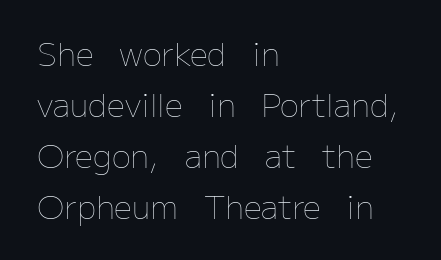
Q: Is the text bold? A: No.
Q: Is the text italic (slanted)? A: No, it is upright.
Q: Is the text underlined? A: No.
Q: How is the paragraph aligned? A: Left-aligned.
Q: Is the spacing between letters normal or unusually wide? A: Normal.
Q: Is the spacing between lines tight, normal or loose? A: Normal.
Q: Width (condensed, normal, or wide)? A: Normal.
Q: Stroke contrast? A: Low.
Q: x-height? A: Medium.
Q: Monospaced? A: No.
